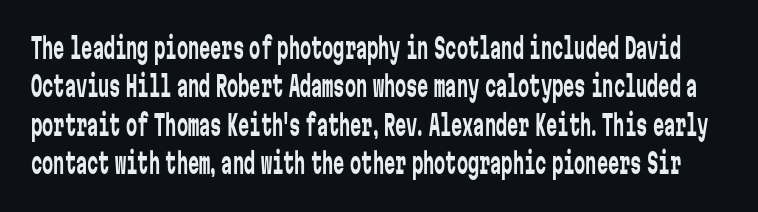
The image shows 28 px regular-weight, condensed sans-serif type, upright, monospaced; set normal line spacing (1.37x), normal letter spacing, not underlined; low stroke contrast and a medium x-height.
